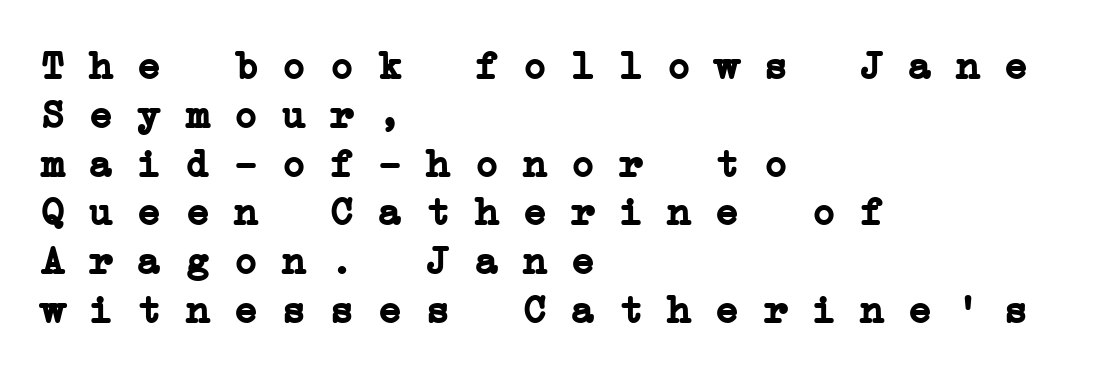
Q: Is the text bold? A: Yes.
Q: Is the typeface a serif or a sans-serif typeface? A: Serif.
Q: Is the text underlined? A: No.
Q: How is the paragraph aligned? A: Left-aligned.
Q: Is the spacing between letters normal or unusually wide? A: Normal.
Q: Width (condensed, normal, or wide)? A: Wide.
Q: Stroke contrast? A: Low.
Q: x-height? A: Medium.
Q: Monospaced? A: Yes.
